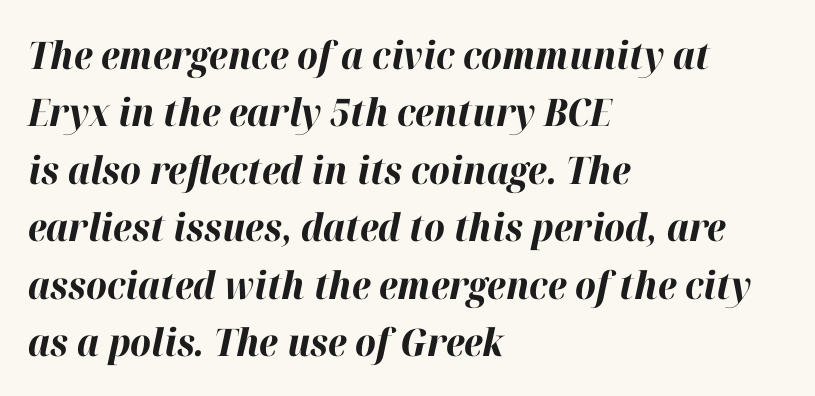
The image shows 38 px bold type, italic (leaning right); set left-aligned, normal line spacing (1.51x), normal letter spacing, not underlined; high stroke contrast and a medium x-height.
